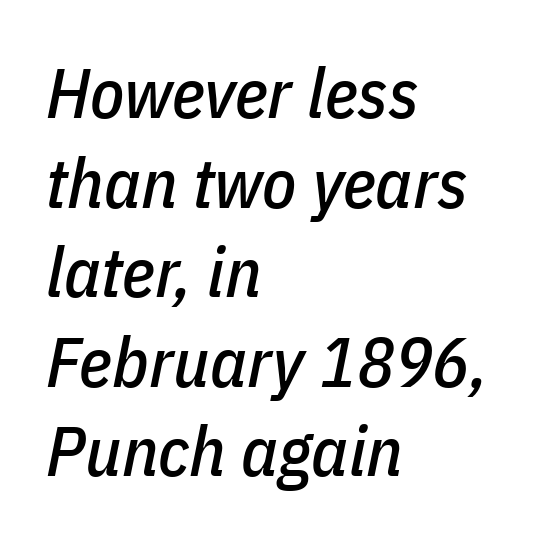
{"italic": "yes", "lean": "right", "slant_degrees": 11, "width": "condensed", "stroke_contrast": "low", "x_height": "medium", "monospaced": "no", "underline": "no", "align": "left", "line_spacing": "normal", "line_spacing_ratio": 1.28, "letter_spacing": "normal", "letter_spacing_em": 0.0, "glyph_px": 70}
